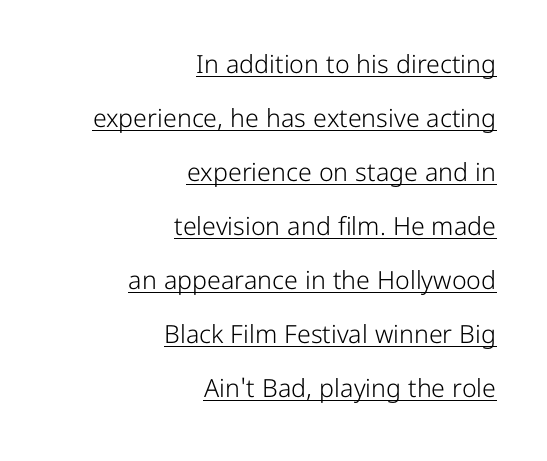
Q: Is the text bold? A: No.
Q: Is the text italic (slanted)? A: No, it is upright.
Q: Is the text underlined? A: Yes.
Q: How is the paragraph aligned? A: Right-aligned.
Q: Is the spacing between letters normal or unusually wide? A: Normal.
Q: Is the spacing between lines tight, normal or loose? A: Loose.
